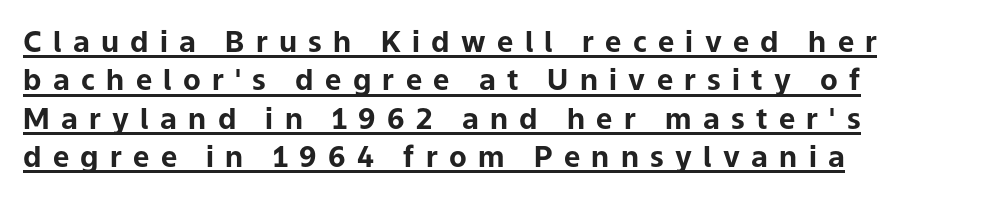
The passage shown stacks its lines at a standard gap. The sample has been set heavy, in full bold. Serifs: no, the terminals of the letterforms are clean. The rendering uses the underline text-decoration.
